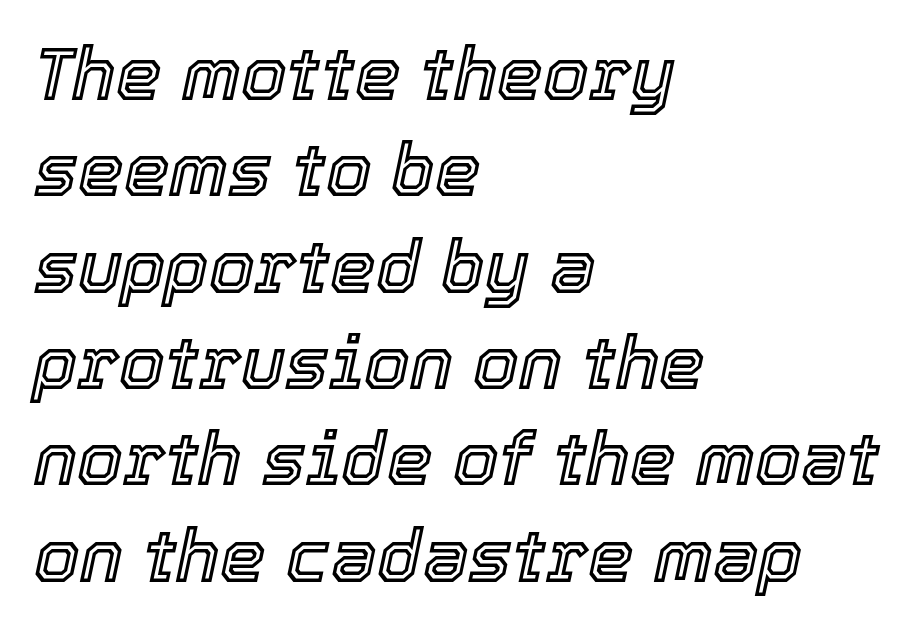
{"italic": "yes", "lean": "right", "slant_degrees": 12, "width": "normal", "x_height": "medium", "monospaced": "no", "underline": "no", "align": "left", "line_spacing": "normal", "line_spacing_ratio": 1.32, "letter_spacing": "normal", "letter_spacing_em": 0.0, "glyph_px": 73}
